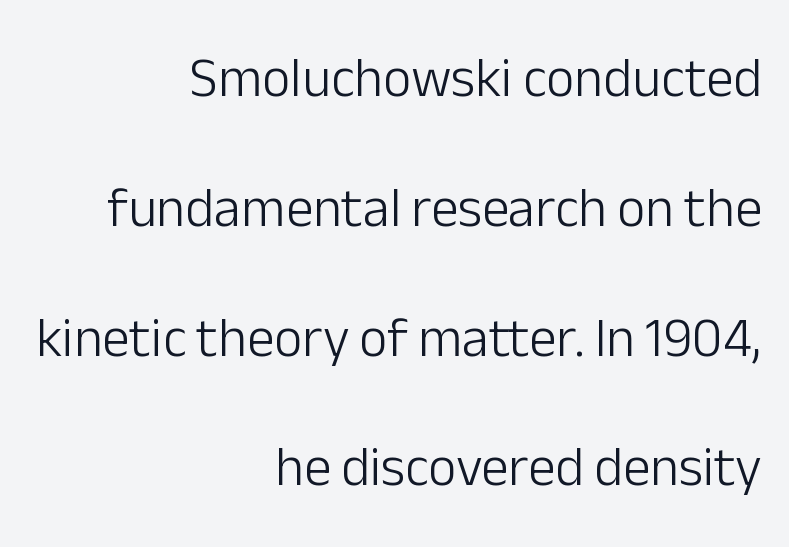
Honestly, the letter spacing is just normal — you wouldn't notice it. Reading down the column, the eye jumps a long way to each next line. Right-aligned paragraph, ragged on the left. The passage shown is not underscored anywhere. A typesetter would label this face a sans.
